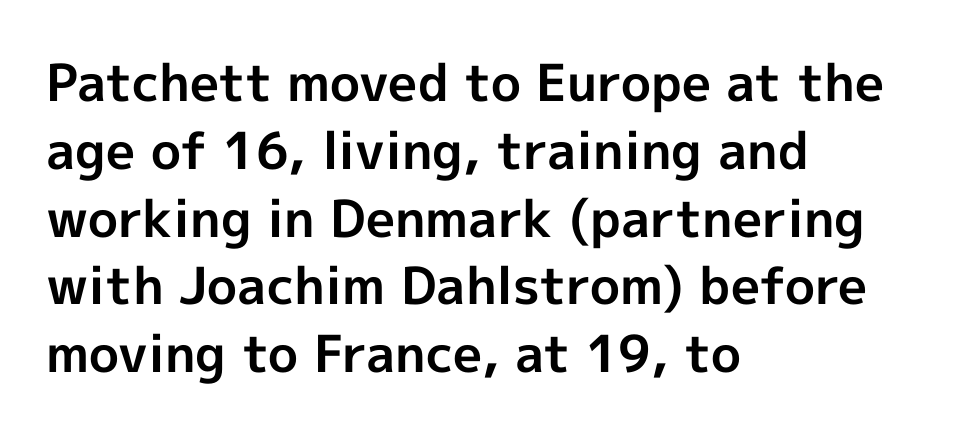
In terms of posture, this sample is upright. I'd describe the lettering as bold — thick and assertive. A typesetter would call this zero additional tracking. You could not count columns in this text — the font is proportionally spaced.
